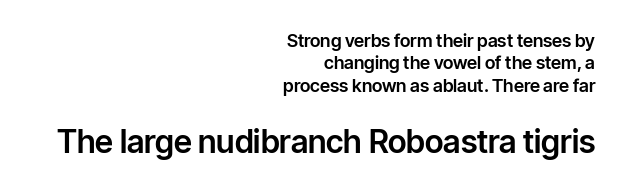
{"serif": "no", "italic": "no", "width": "normal", "stroke_contrast": "low", "x_height": "medium", "monospaced": "no", "underline": "no", "align": "right", "line_spacing_ratio": 1.24, "letter_spacing": "normal", "letter_spacing_em": 0.0, "larger_block": "second", "size_ratio": 1.78, "glyph_px": 32}
